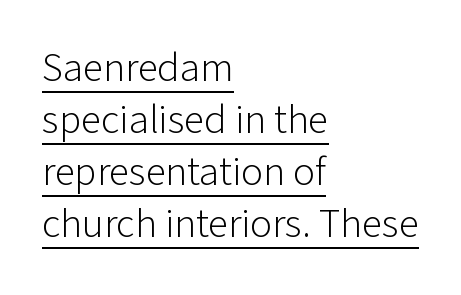
A quiet, ordinary-to-light weight characterises the typeface. The designer went with a sans here, leaving each stem footless. Does the copy run flush right? No — it runs flush left. Summary of vertical rhythm: regular, with standard interline spacing. This rendering leaves character spacing at its baseline value. A baseline rule has been typeset under these characters.
